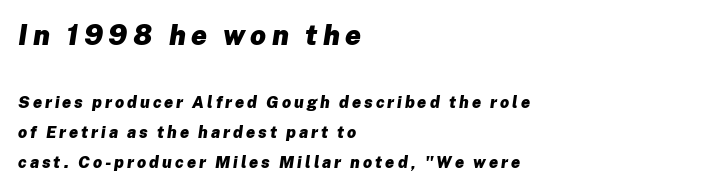
{"italic": "yes", "lean": "right", "slant_degrees": 8, "bold": "yes", "weight": "heavy", "width": "normal", "stroke_contrast": "low", "x_height": "medium", "monospaced": "no", "underline": "no", "align": "left", "line_spacing_ratio": 1.86, "larger_block": "first", "size_ratio": 1.75, "glyph_px": 28}
